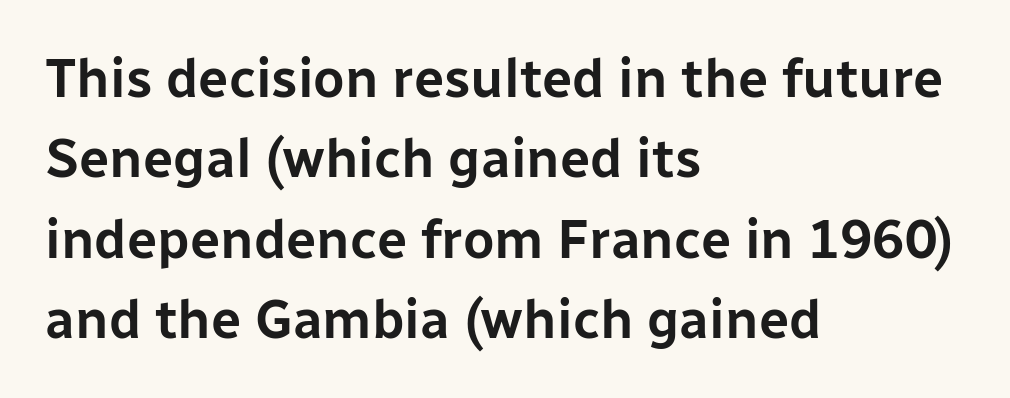
The image shows 54 px sans-serif type, upright; set left-aligned, normal line spacing (1.49x), normal letter spacing, not underlined; low stroke contrast and a medium x-height.
